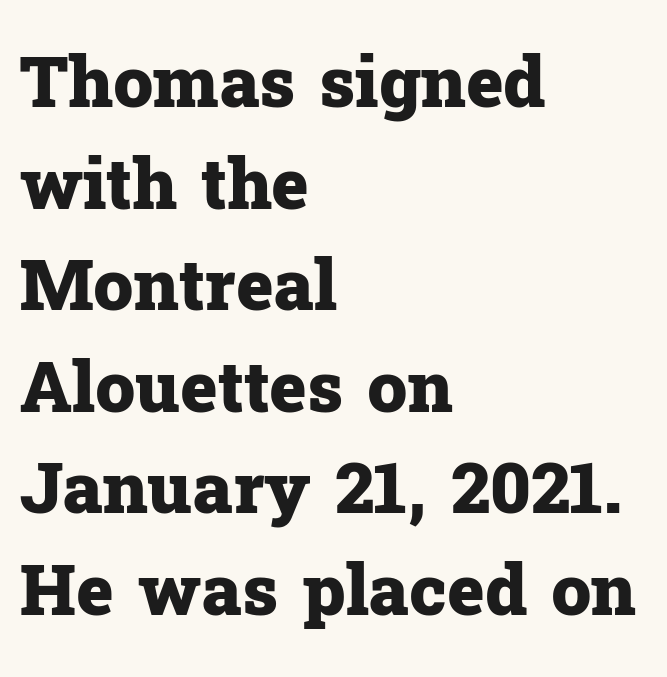
{"serif": "yes", "italic": "no", "bold": "yes", "weight": "heavy", "width": "normal", "stroke_contrast": "low", "x_height": "medium", "monospaced": "no", "underline": "no", "align": "left", "line_spacing": "normal", "line_spacing_ratio": 1.43, "letter_spacing": "normal", "letter_spacing_em": 0.0, "glyph_px": 71}
